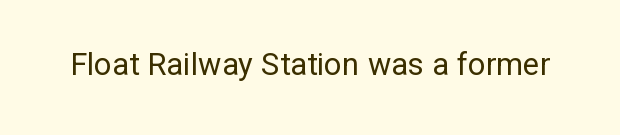
Q: Is the text bold? A: No.
Q: Is the text italic (slanted)? A: No, it is upright.
Q: Is the typeface a serif or a sans-serif typeface? A: Sans-serif.
Q: Is the text underlined? A: No.
Q: Is the spacing between letters normal or unusually wide? A: Normal.
Q: Width (condensed, normal, or wide)? A: Normal.
Q: Stroke contrast? A: Low.
Q: x-height? A: Medium.
Q: Monospaced? A: No.
